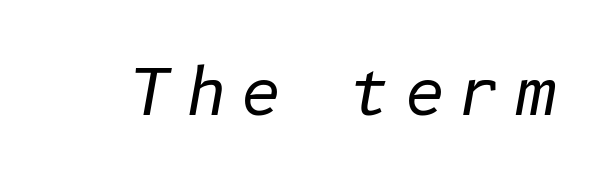
{"italic": "yes", "lean": "right", "slant_degrees": 10, "bold": "no", "weight": "regular", "width": "normal", "stroke_contrast": "low", "x_height": "medium", "underline": "no", "letter_spacing": "wide", "letter_spacing_em": 0.22, "glyph_px": 63}
